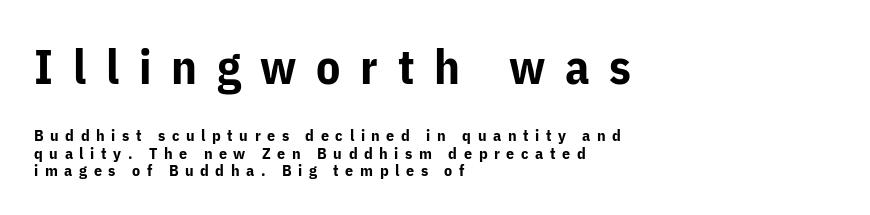
{"serif": "no", "italic": "no", "bold": "yes", "weight": "bold", "width": "normal", "stroke_contrast": "low", "x_height": "medium", "monospaced": "no", "underline": "no", "align": "left", "line_spacing": "tight", "line_spacing_ratio": 1.08, "letter_spacing": "wide", "letter_spacing_em": 0.41, "larger_block": "first", "size_ratio": 3.0, "glyph_px": 48}
